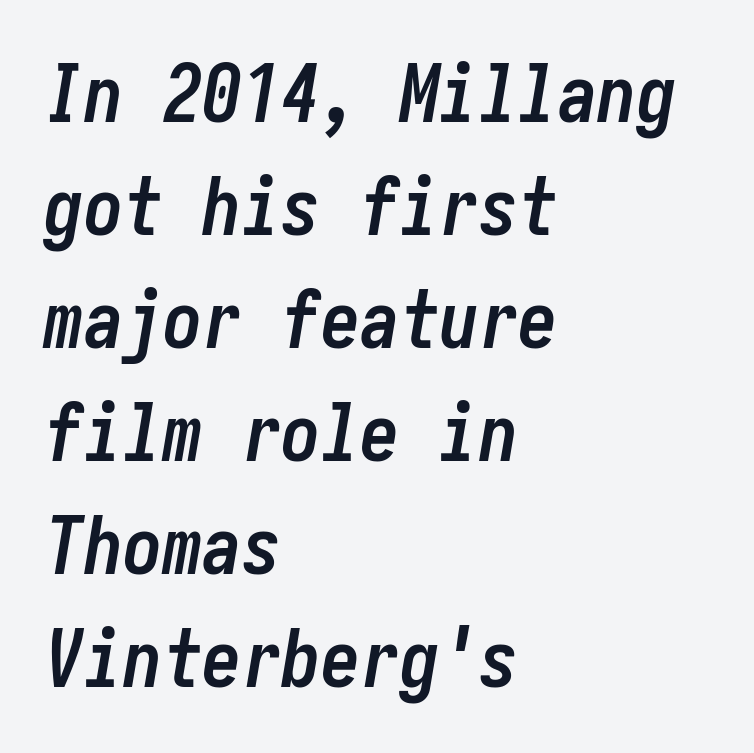
{"italic": "yes", "lean": "right", "slant_degrees": 10, "bold": "yes", "weight": "semibold", "width": "condensed", "stroke_contrast": "low", "x_height": "medium", "underline": "no", "align": "left", "line_spacing": "normal", "line_spacing_ratio": 1.43, "letter_spacing": "normal", "letter_spacing_em": 0.0, "glyph_px": 79}
